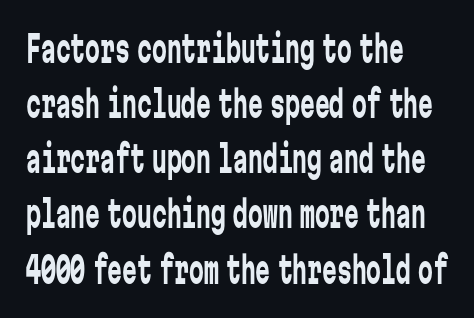
{"serif": "no", "italic": "no", "bold": "no", "weight": "regular", "width": "condensed", "stroke_contrast": "low", "x_height": "medium", "monospaced": "yes", "underline": "no", "align": "left", "line_spacing": "normal", "line_spacing_ratio": 1.49, "letter_spacing": "normal", "letter_spacing_em": 0.0, "glyph_px": 37}
